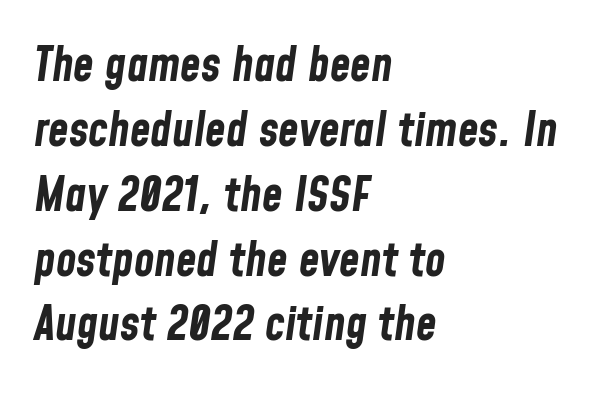
{"italic": "yes", "lean": "right", "slant_degrees": 8, "bold": "yes", "weight": "bold", "width": "condensed", "stroke_contrast": "low", "x_height": "medium", "monospaced": "no", "underline": "no", "align": "left", "line_spacing": "normal", "line_spacing_ratio": 1.38, "letter_spacing": "normal", "letter_spacing_em": 0.0, "glyph_px": 47}
